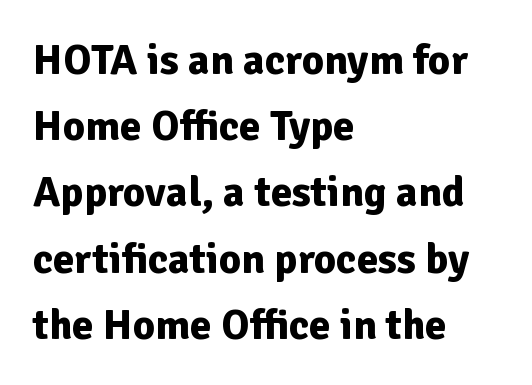
The image shows 43 px bold sans-serif type, upright; set left-aligned, normal line spacing (1.54x), normal letter spacing, not underlined; low stroke contrast and a medium x-height.
